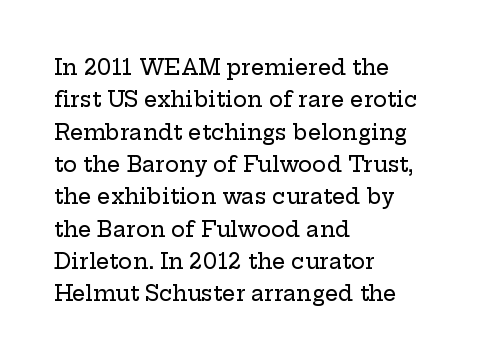
Glyph-to-glyph distance matches everyday printed text. Upright lettering throughout. Notice how descenders clear the ascenders below comfortably — that's standard leading. The strip under each line holds only bare page. Layout note: lines flush left.
